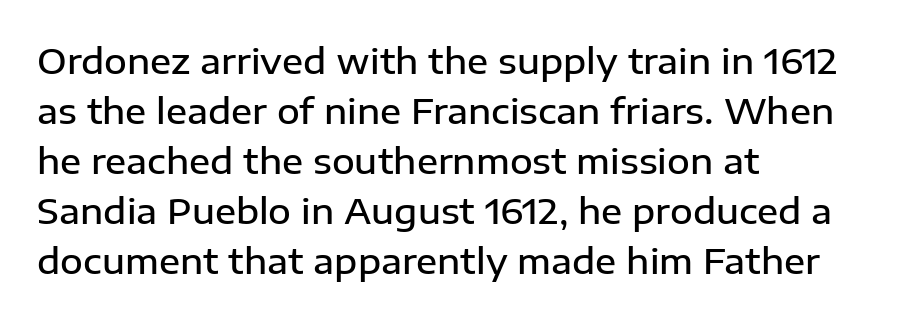
{"serif": "no", "italic": "no", "bold": "semi", "weight": "semibold", "width": "normal", "stroke_contrast": "low", "x_height": "medium", "monospaced": "no", "underline": "no", "align": "left", "line_spacing": "normal", "line_spacing_ratio": 1.43, "letter_spacing": "normal", "letter_spacing_em": 0.0, "glyph_px": 35}
